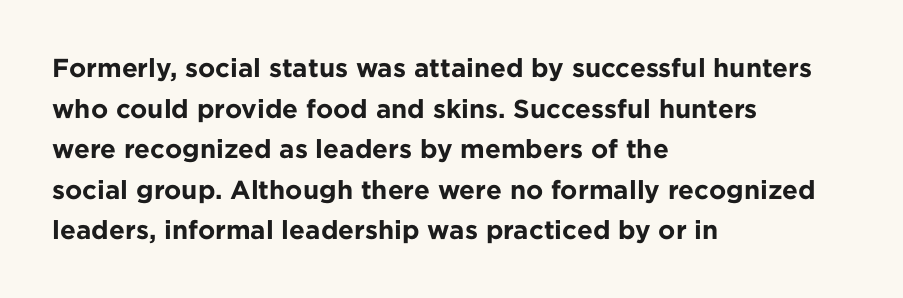
{"italic": "no", "bold": "yes", "underline": "no", "align": "left", "line_spacing": "normal", "line_spacing_ratio": 1.56, "letter_spacing": "normal", "letter_spacing_em": 0.0, "glyph_px": 26}
